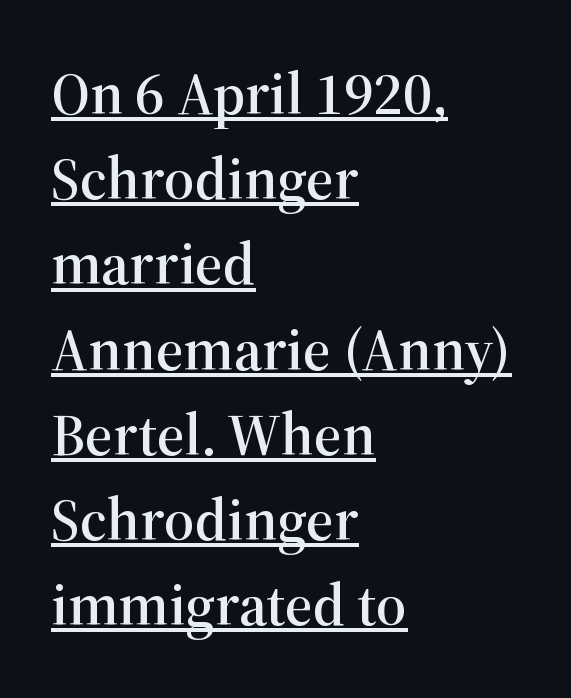
Q: Is the text italic (slanted)? A: No, it is upright.
Q: Is the typeface a serif or a sans-serif typeface? A: Serif.
Q: Is the text underlined? A: Yes.
Q: How is the paragraph aligned? A: Left-aligned.
Q: Is the spacing between letters normal or unusually wide? A: Normal.
Q: Is the spacing between lines tight, normal or loose? A: Normal.
Q: Width (condensed, normal, or wide)? A: Normal.
Q: Stroke contrast? A: High.
Q: x-height? A: Medium.
Q: Monospaced? A: No.
